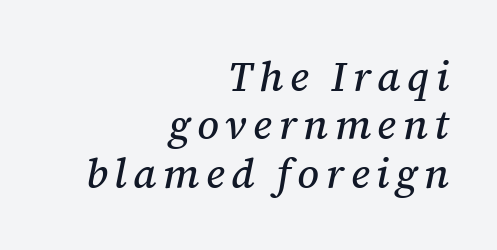
{"serif": "yes", "italic": "yes", "lean": "right", "slant_degrees": 12, "width": "normal", "stroke_contrast": "medium", "x_height": "medium", "monospaced": "no", "underline": "no", "align": "right", "line_spacing_ratio": 1.18, "glyph_px": 41}
